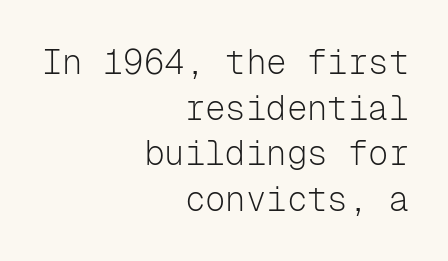
Q: Is the text bold? A: No.
Q: Is the text italic (slanted)? A: No, it is upright.
Q: Is the typeface a serif or a sans-serif typeface? A: Sans-serif.
Q: Is the text underlined? A: No.
Q: How is the paragraph aligned? A: Right-aligned.
Q: Is the spacing between letters normal or unusually wide? A: Normal.
Q: Is the spacing between lines tight, normal or loose? A: Normal.
Q: Width (condensed, normal, or wide)? A: Normal.
Q: Stroke contrast? A: Low.
Q: x-height? A: Medium.
Q: Monospaced? A: Yes.
